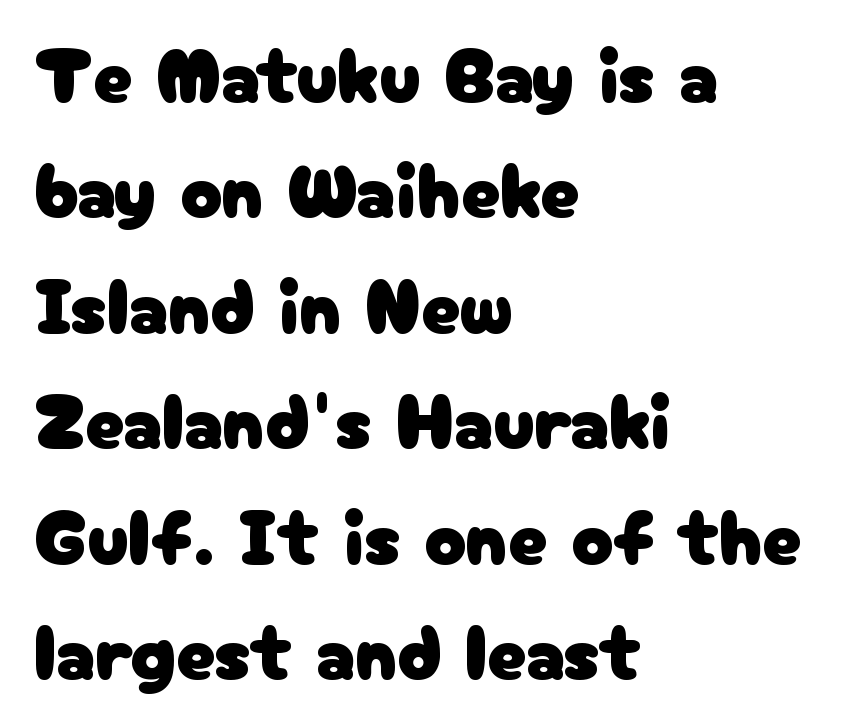
Q: Is the text italic (slanted)? A: No, it is upright.
Q: Is the typeface a serif or a sans-serif typeface? A: Sans-serif.
Q: Is the text underlined? A: No.
Q: How is the paragraph aligned? A: Left-aligned.
Q: Is the spacing between letters normal or unusually wide? A: Normal.
Q: Is the spacing between lines tight, normal or loose? A: Normal.
Q: Width (condensed, normal, or wide)? A: Normal.
Q: Stroke contrast? A: Low.
Q: x-height? A: Medium.
Q: Monospaced? A: No.
